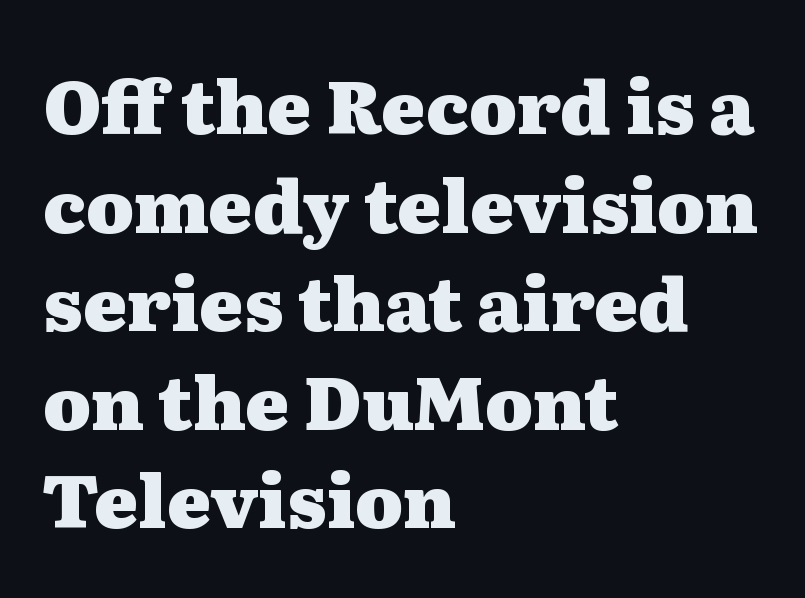
Every stem runs plumb, perpendicular to the baseline. Bold? Absolutely — the strokes are thick and heavy. The baseline area is clear. The compositor pushed each line to the left boundary. Here the glyphs are tracked normally, forming tight word shapes.
